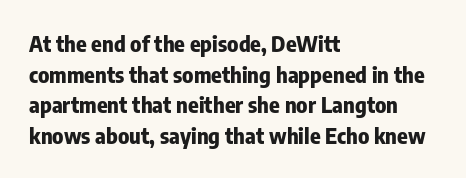
If you drew a line through each stem, it would be perfectly vertical. A normal amount of white space separates one row of letters from the next. Unmarked baselines from the first word to the last. Pretty heavy lettering here — definitely bold. The paragraph has a hard left edge and a soft right edge. These lines keep a tight, regular rhythm from letter to letter.
